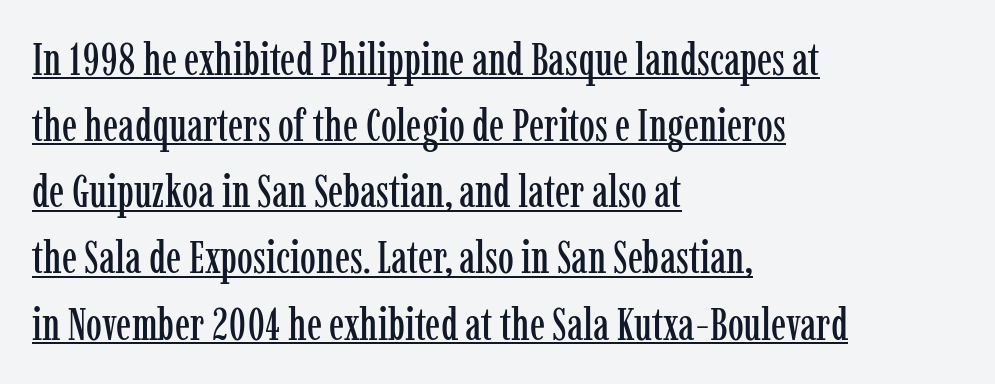
Nothing unusual about the tracking: characters are spaced as the font intends. Has an underline been added? It has. Examine the stroke ends and you'll spot serifs. The typesetter chose a ragged-right arrangement here. Varying glyph widths throughout — classic text-font behaviour. These lines sit exactly where default settings would place them.
